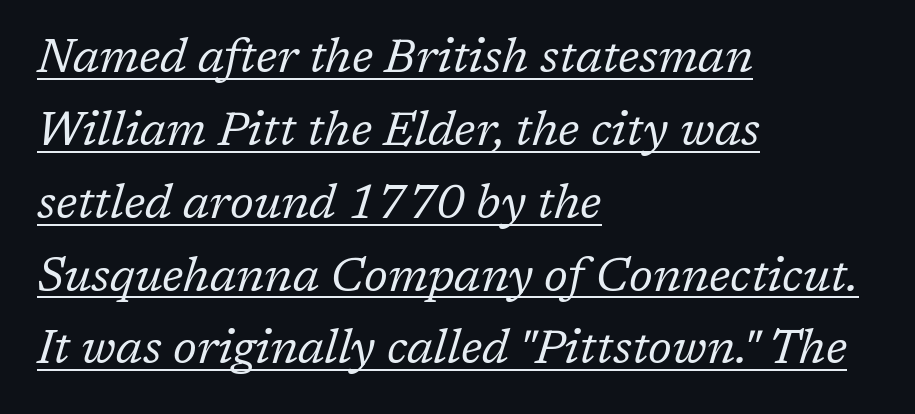
Q: Is the text bold? A: No.
Q: Is the text italic (slanted)? A: Yes, it leans right by about 17 degrees.
Q: Is the typeface a serif or a sans-serif typeface? A: Serif.
Q: Is the text underlined? A: Yes.
Q: How is the paragraph aligned? A: Left-aligned.
Q: Is the spacing between letters normal or unusually wide? A: Normal.
Q: Is the spacing between lines tight, normal or loose? A: Normal.
Q: Width (condensed, normal, or wide)? A: Normal.
Q: Stroke contrast? A: Low.
Q: x-height? A: Medium.
Q: Monospaced? A: No.
